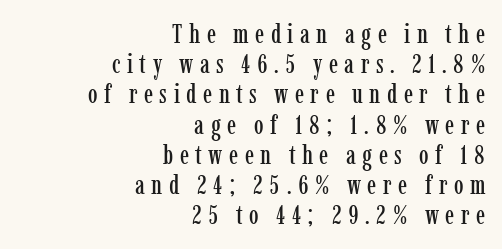
Q: Is the text italic (slanted)? A: No, it is upright.
Q: Is the text underlined? A: No.
Q: How is the paragraph aligned? A: Right-aligned.
Q: Is the spacing between letters normal or unusually wide? A: Unusually wide.
Q: Is the spacing between lines tight, normal or loose? A: Tight.
